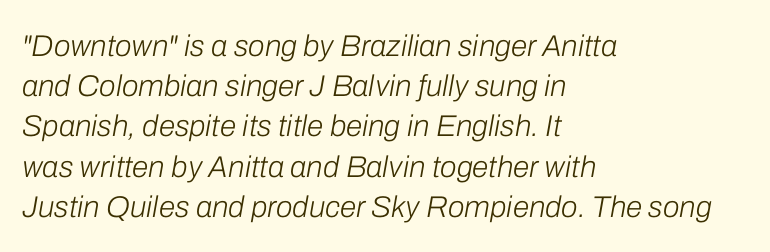
Q: Is the text bold? A: No.
Q: Is the text italic (slanted)? A: Yes, it leans right by about 10 degrees.
Q: Is the text underlined? A: No.
Q: How is the paragraph aligned? A: Left-aligned.
Q: Is the spacing between letters normal or unusually wide? A: Normal.
Q: Is the spacing between lines tight, normal or loose? A: Normal.
Q: Width (condensed, normal, or wide)? A: Normal.
Q: Stroke contrast? A: Low.
Q: x-height? A: Medium.
Q: Monospaced? A: No.
